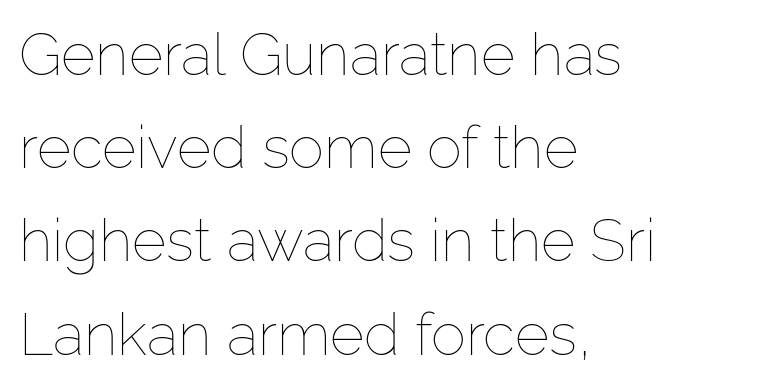
{"italic": "no", "bold": "no", "weight": "thin", "width": "normal", "stroke_contrast": "low", "x_height": "medium", "monospaced": "no", "underline": "no", "align": "left", "line_spacing": "normal", "line_spacing_ratio": 1.58, "letter_spacing": "normal", "letter_spacing_em": 0.0, "glyph_px": 59}
